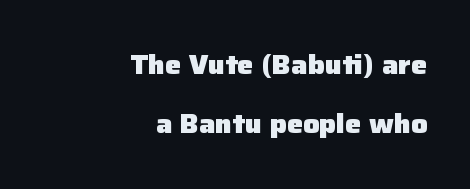
The image shows 27 px bold type, upright; set right-aligned, loose line spacing (2.19x), normal letter spacing, not underlined.
